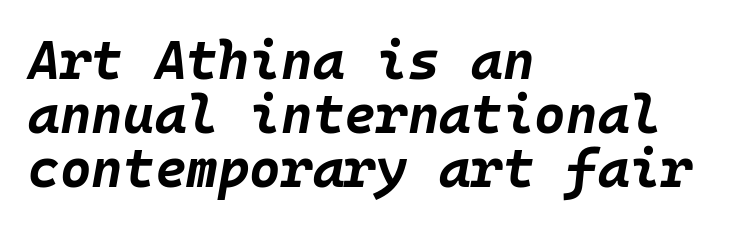
The face used here is rendered with its standard letterfit. Quick note: interline space is minimal. Slanted lettering throughout. On the weight axis this lands at bold, roughly 700. Is this a fixed-width face? Yes — each glyph sits in an identical cell.
